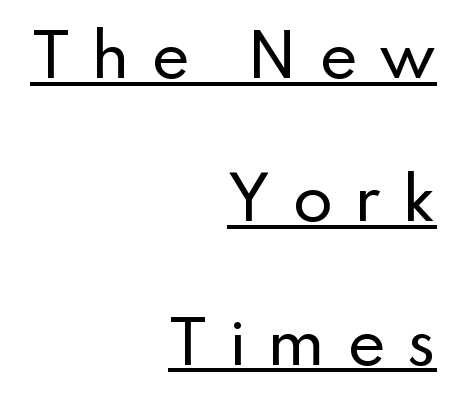
{"serif": "no", "italic": "no", "width": "normal", "stroke_contrast": "low", "x_height": "small", "monospaced": "no", "underline": "yes", "align": "right", "line_spacing": "loose", "line_spacing_ratio": 2.47, "letter_spacing": "wide", "letter_spacing_em": 0.37, "glyph_px": 58}
